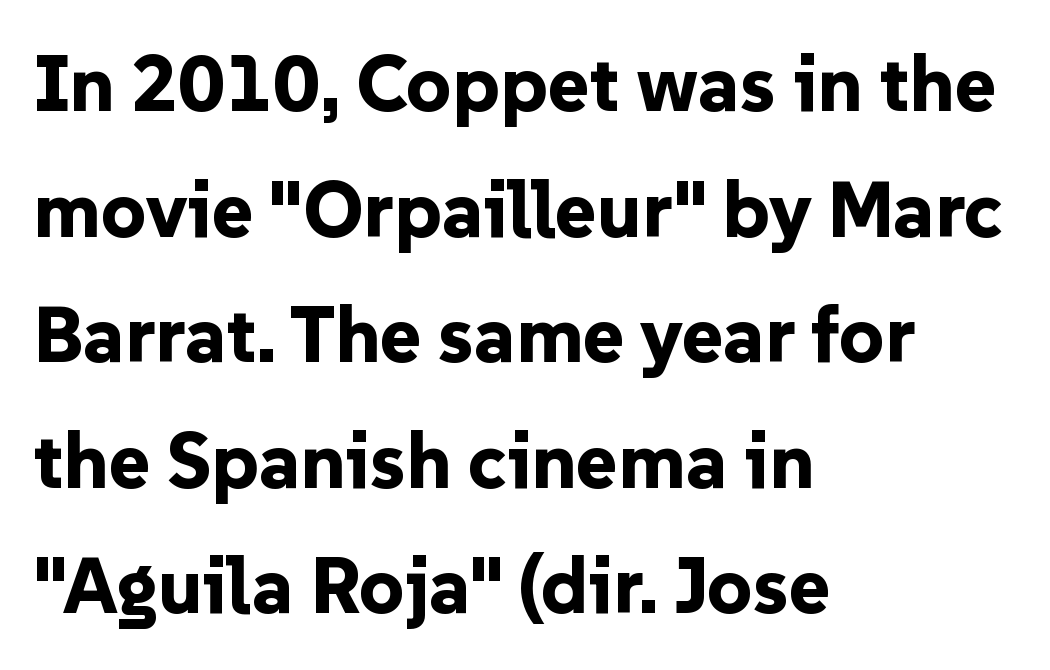
Q: Is the text bold? A: Yes.
Q: Is the text italic (slanted)? A: No, it is upright.
Q: Is the typeface a serif or a sans-serif typeface? A: Sans-serif.
Q: Is the text underlined? A: No.
Q: How is the paragraph aligned? A: Left-aligned.
Q: Is the spacing between letters normal or unusually wide? A: Normal.
Q: Is the spacing between lines tight, normal or loose? A: Normal.
Q: Width (condensed, normal, or wide)? A: Normal.
Q: Stroke contrast? A: Low.
Q: x-height? A: Medium.
Q: Monospaced? A: No.
